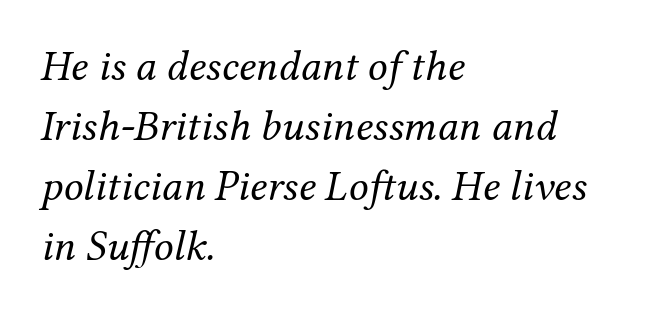
Each letter keeps its own natural width here, so spacing adapts to shape. Serifs: yes, visible at the terminals of the letterforms. The typeface has the unassuming heft of standard copy or less. Words appear dense and cohesive because spacing is normal. Vertical spacing — default. Italic: yes, the glyphs are oblique.
